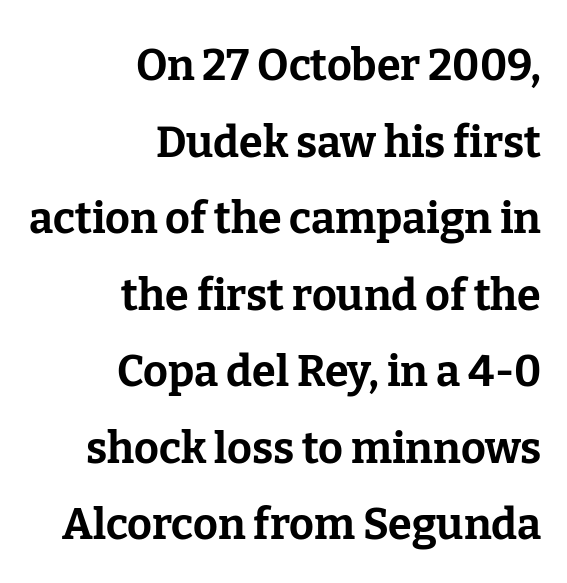
Think of a printed novel: that variable character pitch is what you see here. Nothing unusual about the tracking: characters are spaced as the font intends. Summary of weight: heavy, a full bold. Is this a sans? No — the strokes have serifs. Is the block centered? No — it sits flush against the right margin. Words float on clear page, feet unadorned.
